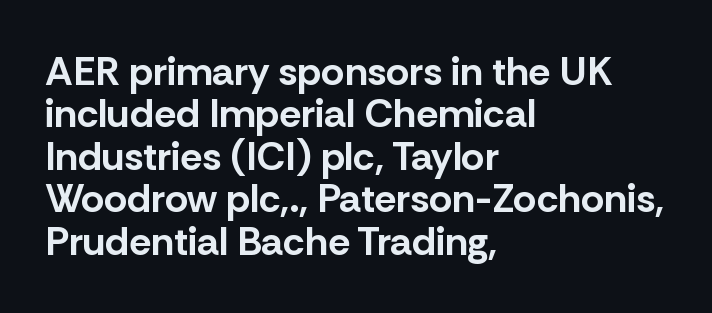
Q: Is the text bold? A: Yes.
Q: Is the text italic (slanted)? A: No, it is upright.
Q: Is the typeface a serif or a sans-serif typeface? A: Sans-serif.
Q: Is the text underlined? A: No.
Q: How is the paragraph aligned? A: Left-aligned.
Q: Is the spacing between letters normal or unusually wide? A: Normal.
Q: Is the spacing between lines tight, normal or loose? A: Tight.
Q: Width (condensed, normal, or wide)? A: Normal.
Q: Stroke contrast? A: Low.
Q: x-height? A: Medium.
Q: Monospaced? A: No.
